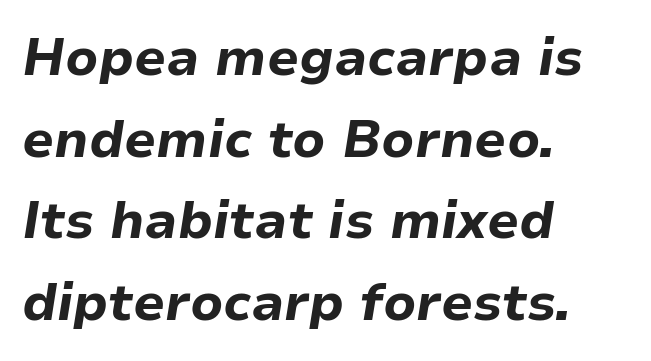
{"italic": "yes", "lean": "right", "slant_degrees": 9, "bold": "yes", "weight": "bold", "width": "normal", "stroke_contrast": "low", "x_height": "medium", "monospaced": "no", "underline": "no", "align": "left", "line_spacing": "normal", "line_spacing_ratio": 1.57, "letter_spacing": "normal", "letter_spacing_em": 0.0, "glyph_px": 52}
